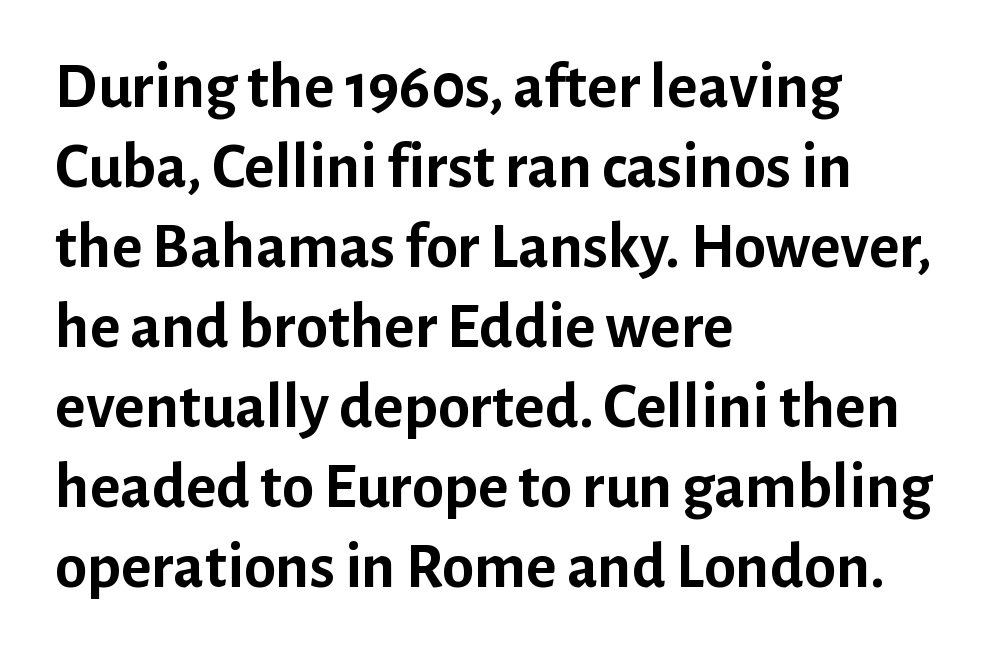
{"serif": "no", "italic": "no", "bold": "yes", "weight": "semibold", "width": "normal", "stroke_contrast": "low", "x_height": "medium", "monospaced": "no", "underline": "no", "align": "left", "line_spacing_ratio": 1.23, "letter_spacing": "normal", "letter_spacing_em": 0.0, "glyph_px": 65}
